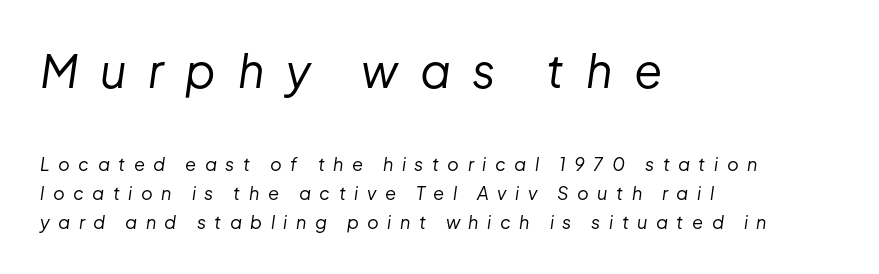
Q: Is the text bold? A: No.
Q: Is the text italic (slanted)? A: Yes, it leans right by about 8 degrees.
Q: Is the text underlined? A: No.
Q: How is the paragraph aligned? A: Left-aligned.
Q: Is the spacing between letters normal or unusually wide? A: Unusually wide.
Q: Is the spacing between lines tight, normal or loose? A: Normal.
Q: Which block of text is set in a larger size, the first (top) or the second (bottom)? A: The first (top) one.
Q: Width (condensed, normal, or wide)? A: Normal.
Q: Stroke contrast? A: Low.
Q: x-height? A: Medium.
Q: Monospaced? A: No.
